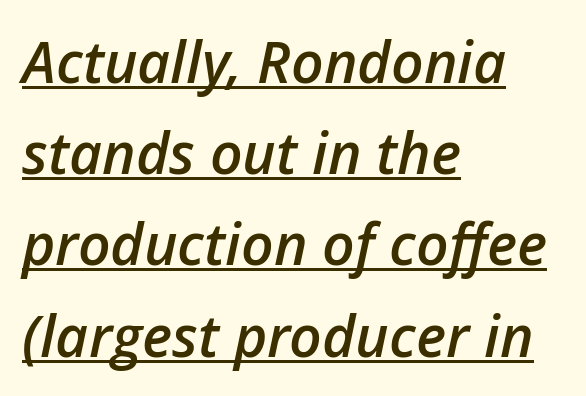
The image shows 57 px semibold type, italic (leaning right); set left-aligned, normal line spacing (1.6x), normal letter spacing, underlined; low stroke contrast and a medium x-height.
